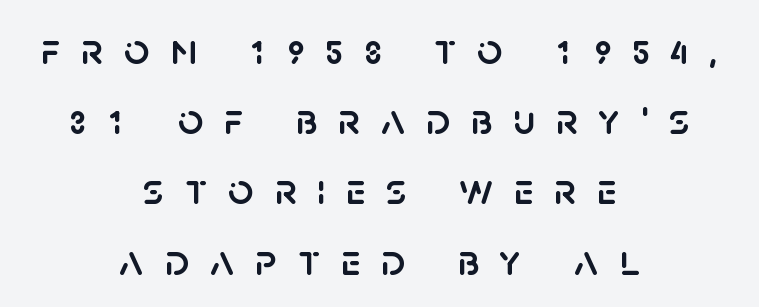
The image shows 45 px sans-serif type, upright; set centered, normal line spacing (1.56x), unusually wide letter spacing (+0.46 em), not underlined; low stroke contrast and a large x-height.
